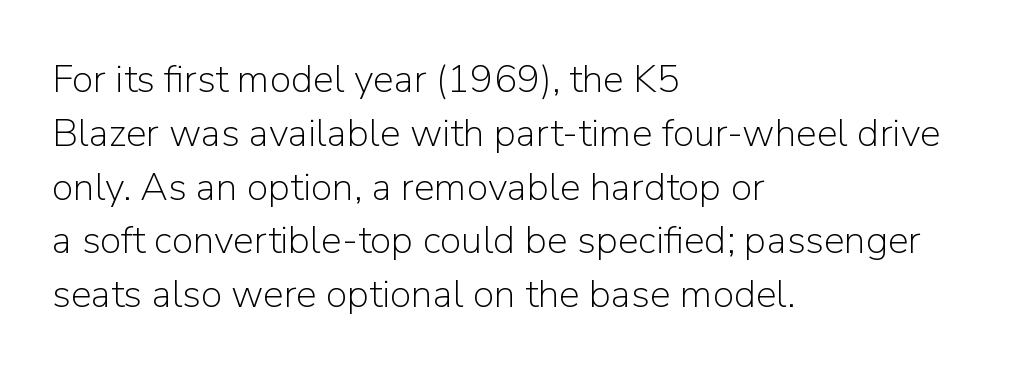
Q: Is the text bold? A: No.
Q: Is the text italic (slanted)? A: No, it is upright.
Q: Is the typeface a serif or a sans-serif typeface? A: Sans-serif.
Q: Is the text underlined? A: No.
Q: How is the paragraph aligned? A: Left-aligned.
Q: Is the spacing between letters normal or unusually wide? A: Normal.
Q: Is the spacing between lines tight, normal or loose? A: Normal.
Q: Width (condensed, normal, or wide)? A: Normal.
Q: Stroke contrast? A: Low.
Q: x-height? A: Medium.
Q: Monospaced? A: No.
